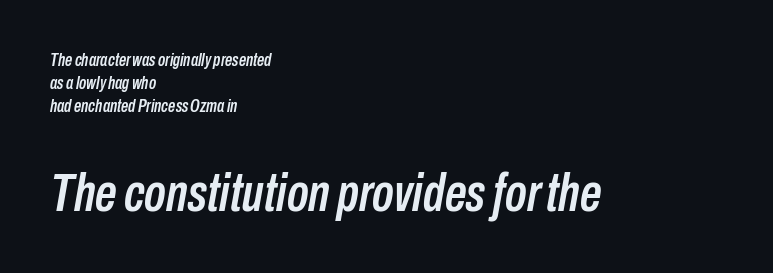
Q: Is the text italic (slanted)? A: Yes, it leans right by about 10 degrees.
Q: Is the text underlined? A: No.
Q: How is the paragraph aligned? A: Left-aligned.
Q: Is the spacing between letters normal or unusually wide? A: Normal.
Q: Is the spacing between lines tight, normal or loose? A: Normal.
Q: Which block of text is set in a larger size, the first (top) or the second (bottom)? A: The second (bottom) one.
Q: Width (condensed, normal, or wide)? A: Condensed.
Q: Stroke contrast? A: Low.
Q: x-height? A: Medium.
Q: Monospaced? A: No.
